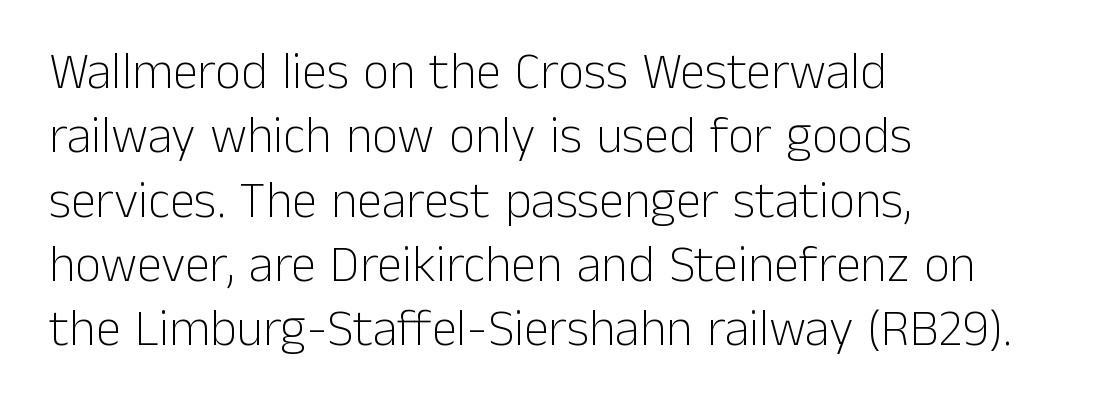
The image shows 51 px light sans-serif type, upright; set left-aligned, normal line spacing (1.26x), normal letter spacing, not underlined; low stroke contrast and a medium x-height.
